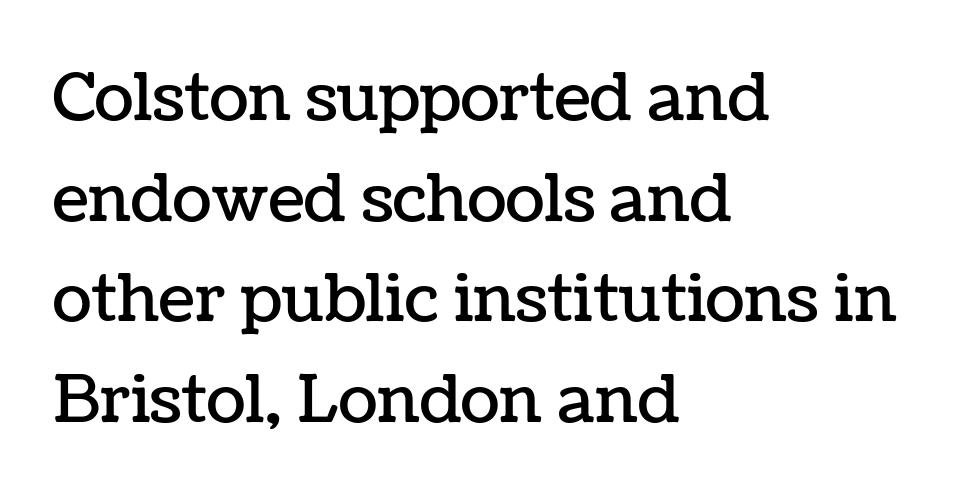
The passage shown is typed in a proportional face where columns would drift. Letters rest on an invisible, unmarked baseline. Inter-character spacing is left at the font's built-in metrics. Teacher's note: observe the even left margin — that is flush-left alignment. One glance says typical: line gaps are just what's usual. Ascenders rise straight up at ninety degrees.
